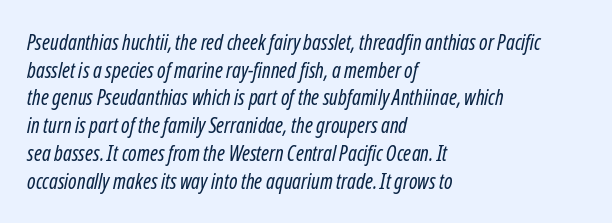
The image shows 21 px text type, italic (leaning right); set left-aligned, normal line spacing (1.32x), normal letter spacing, not underlined.
